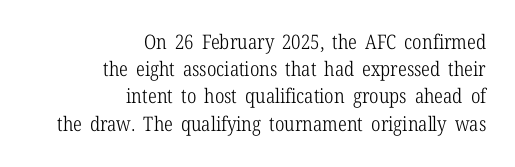
The image shows 20 px text type, upright; set right-aligned, normal line spacing (1.36x), normal letter spacing, not underlined.
